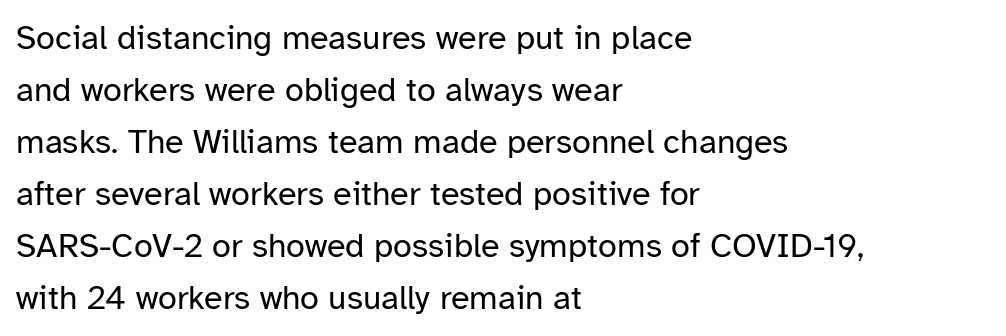
The image shows 34 px regular-weight sans-serif type, upright; set left-aligned, normal line spacing (1.53x), normal letter spacing, not underlined; low stroke contrast and a medium x-height.
